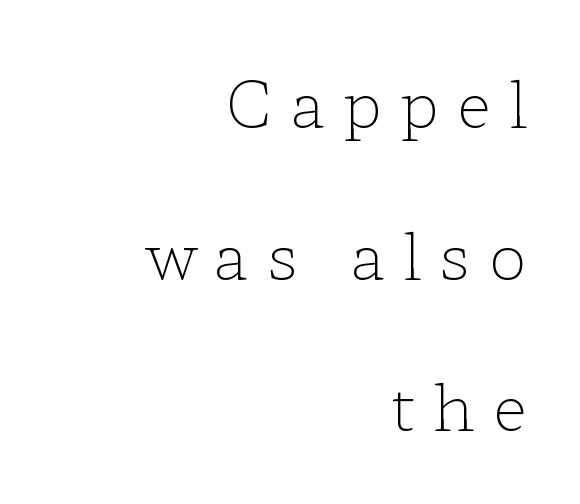
Q: Is the text bold? A: No.
Q: Is the text italic (slanted)? A: No, it is upright.
Q: Is the typeface a serif or a sans-serif typeface? A: Serif.
Q: Is the text underlined? A: No.
Q: How is the paragraph aligned? A: Right-aligned.
Q: Is the spacing between letters normal or unusually wide? A: Unusually wide.
Q: Is the spacing between lines tight, normal or loose? A: Loose.
Q: Width (condensed, normal, or wide)? A: Wide.
Q: Stroke contrast? A: Low.
Q: x-height? A: Medium.
Q: Monospaced? A: No.
